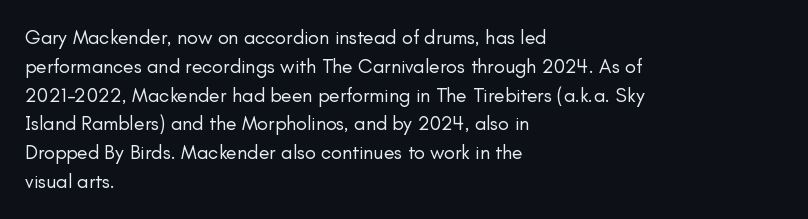
Vertical strokes here are truly vertical. The typesetting does not lean heavy: it is not bold. These lines keep a tight, regular rhythm from letter to letter. Anything drawn beneath the words? Only blank space. The designer left line spacing at the default. Caption: multi-line text, flush left, ragged right.
